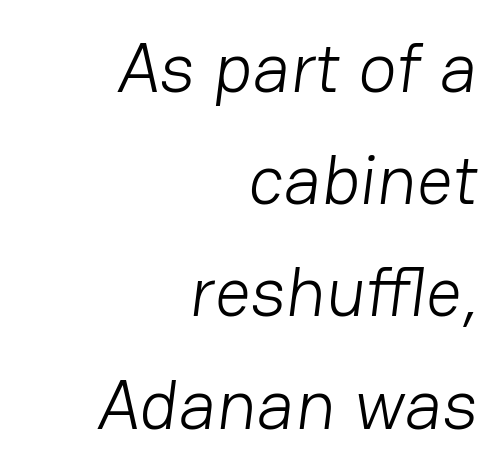
Q: Is the text bold? A: No.
Q: Is the typeface a serif or a sans-serif typeface? A: Sans-serif.
Q: Is the text underlined? A: No.
Q: How is the paragraph aligned? A: Right-aligned.
Q: Is the spacing between letters normal or unusually wide? A: Normal.
Q: Is the spacing between lines tight, normal or loose? A: Normal.
Q: Width (condensed, normal, or wide)? A: Normal.
Q: Stroke contrast? A: Low.
Q: x-height? A: Medium.
Q: Monospaced? A: No.
